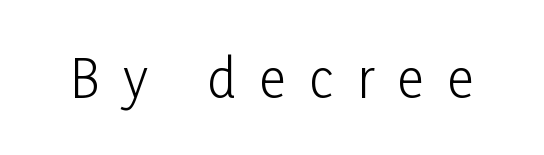
The image shows 51 px light, condensed sans-serif type, upright; set unusually wide letter spacing (+0.48 em), not underlined; low stroke contrast and a medium x-height.
